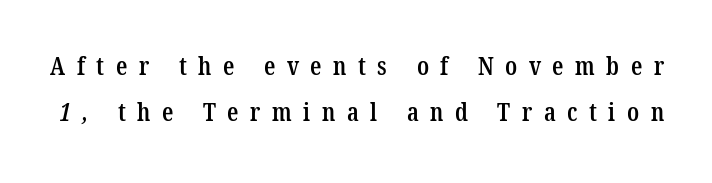
The image shows 25 px text type; set line spacing 1.85x, unusually wide letter spacing (+0.46 em), not underlined.
